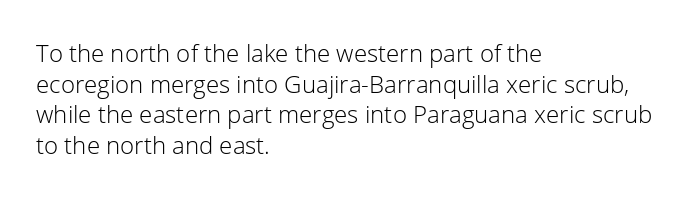
{"italic": "no", "bold": "no", "underline": "no", "align": "left", "line_spacing": "normal", "line_spacing_ratio": 1.28, "letter_spacing": "normal", "letter_spacing_em": 0.0, "glyph_px": 24}
